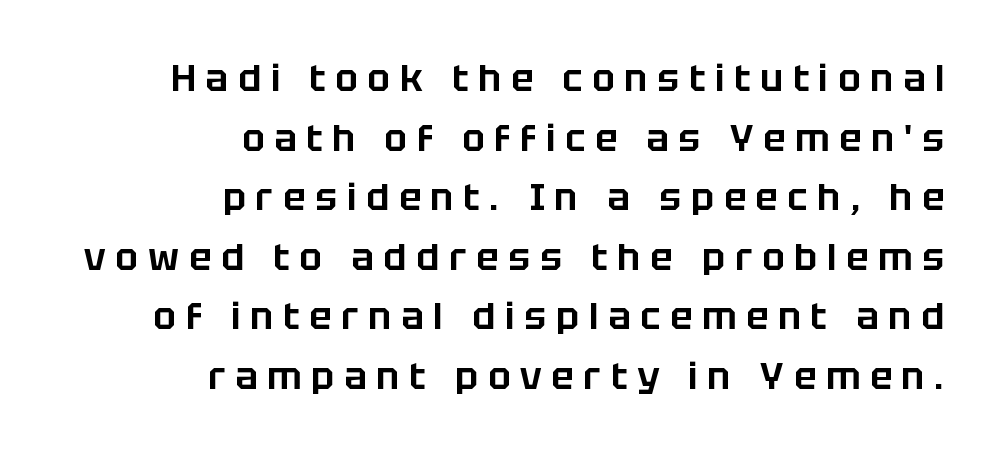
The image shows 37 px sans-serif type, upright; set right-aligned, normal line spacing (1.61x), unusually wide letter spacing (+0.27 em), not underlined; low stroke contrast and a large x-height.
